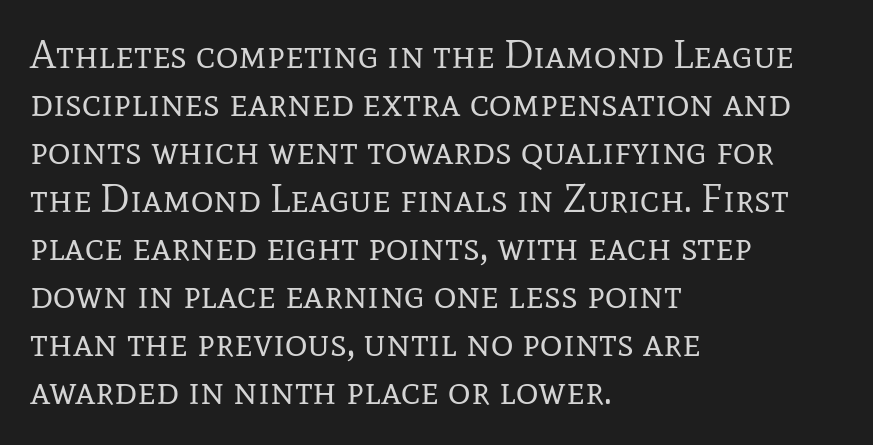
The image shows 39 px regular-weight serif type, upright; set left-aligned, line spacing 1.23x, normal letter spacing, not underlined; low stroke contrast and a medium x-height.
